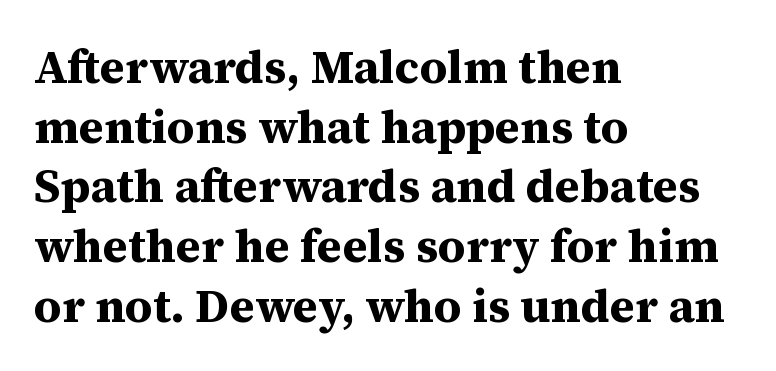
Q: Is the text bold? A: Yes.
Q: Is the text italic (slanted)? A: No, it is upright.
Q: Is the typeface a serif or a sans-serif typeface? A: Serif.
Q: Is the text underlined? A: No.
Q: How is the paragraph aligned? A: Left-aligned.
Q: Is the spacing between letters normal or unusually wide? A: Normal.
Q: Is the spacing between lines tight, normal or loose? A: Normal.
Q: Width (condensed, normal, or wide)? A: Normal.
Q: Stroke contrast? A: Medium.
Q: x-height? A: Medium.
Q: Monospaced? A: No.
